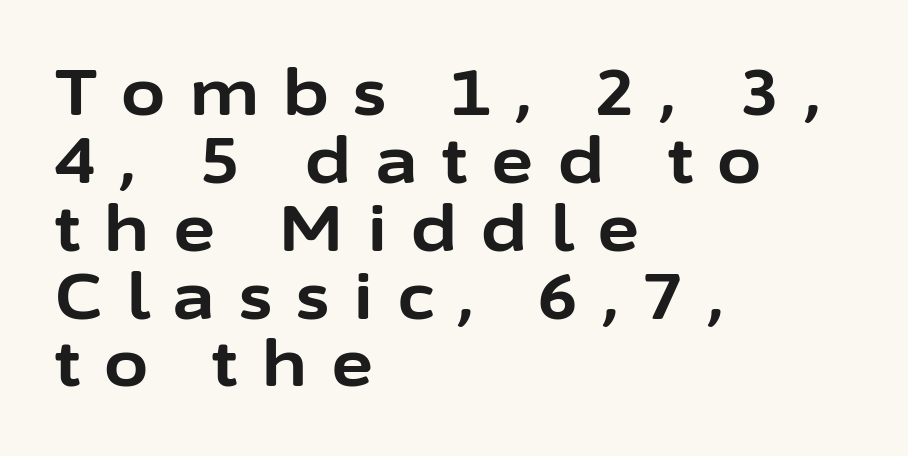
The image shows 64 px bold sans-serif type, upright; set left-aligned, tight line spacing (1.06x), unusually wide letter spacing (+0.38 em), not underlined; low stroke contrast and a medium x-height.
